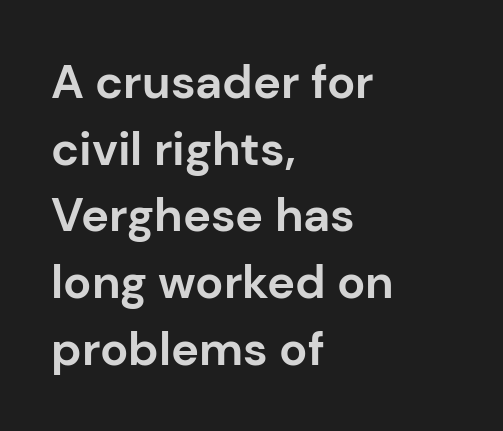
Default kerning and tracking; the words read as compact shapes. Reading down the column, the eye jumps a familiar distance to each next line. Posture: vertical. The rendering anchors every line to the left-hand side. Its strokes are broad and dark, the hallmark of bold type.
